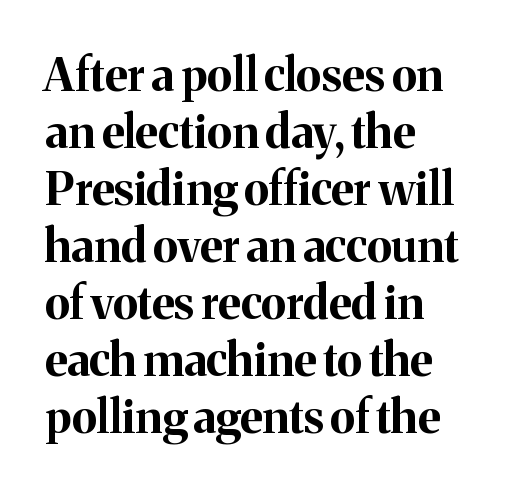
The image shows 46 px bold serif type, upright; set left-aligned, line spacing 1.24x, normal letter spacing, not underlined; medium stroke contrast and a medium x-height.
